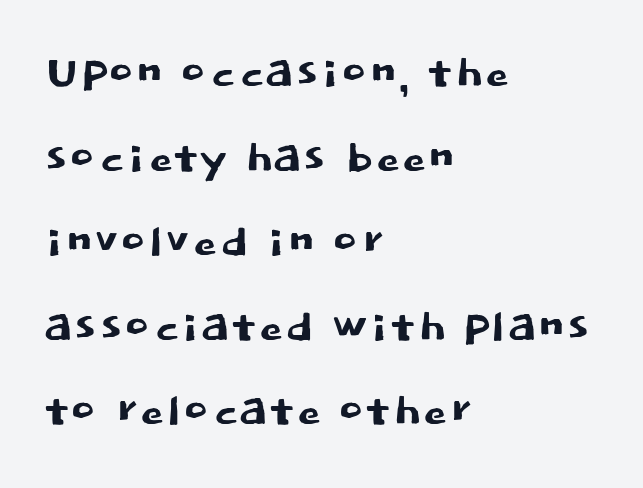
The image shows 60 px sans-serif type, upright; set left-aligned, normal line spacing (1.41x), normal letter spacing, not underlined; low stroke contrast and a large x-height.
